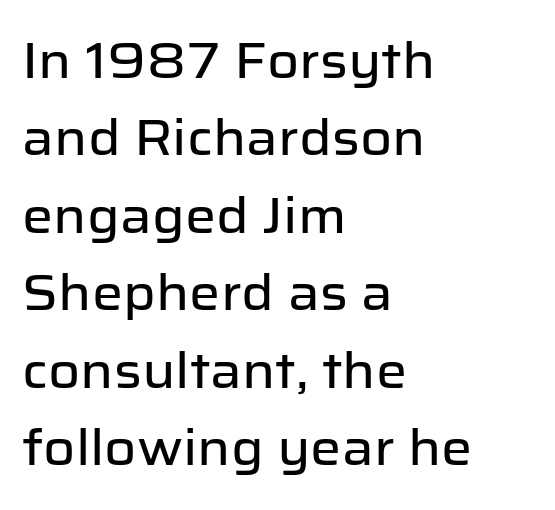
{"serif": "no", "italic": "no", "width": "normal", "stroke_contrast": "low", "x_height": "medium", "monospaced": "no", "underline": "no", "align": "left", "line_spacing": "normal", "line_spacing_ratio": 1.58, "letter_spacing": "normal", "letter_spacing_em": 0.0, "glyph_px": 49}
